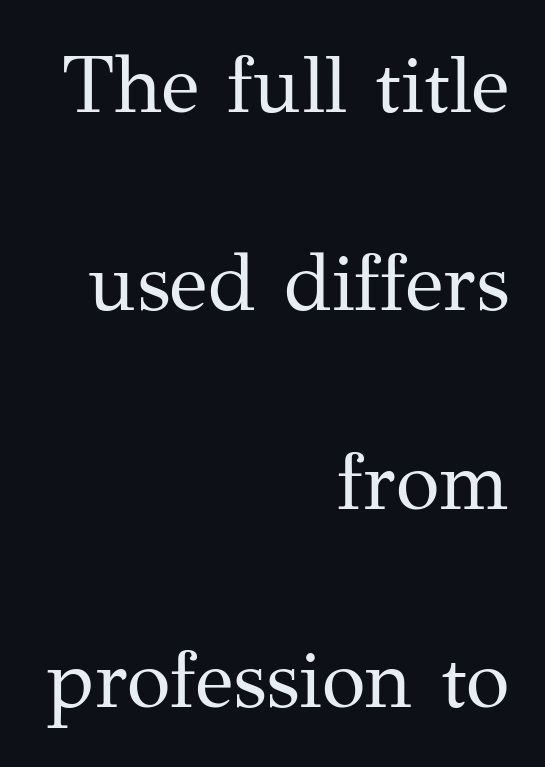
The image shows 80 px regular-weight serif type, upright; set right-aligned, loose line spacing (2.48x), normal letter spacing, not underlined; medium stroke contrast and a medium x-height.
